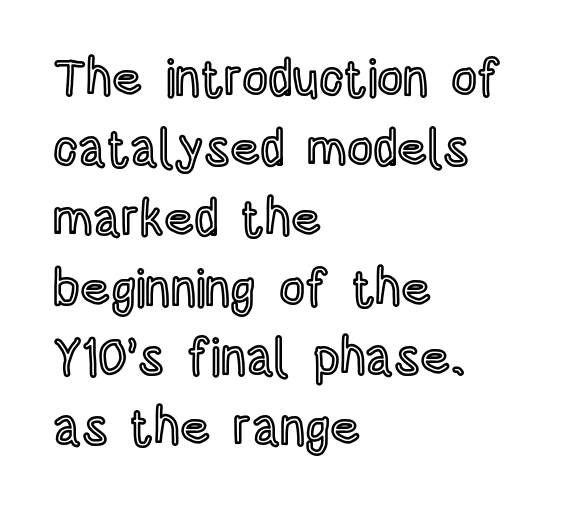
Note the varied advance widths — an 'i' is clearly narrower than an 'm'. Words float on clear page, feet unadorned. Students, observe: this is what conventionally led text looks like. Compared with a centered layout, this one pins lines to the left instead. The rendering keeps characters at their native spacing. Italic: no, the glyphs are upright roman.
